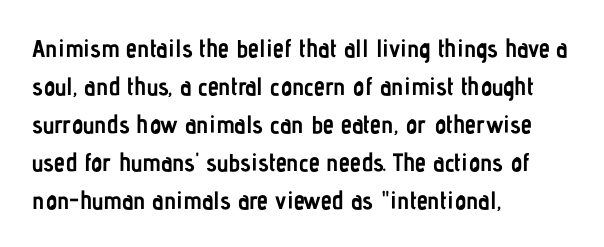
{"italic": "no", "bold": "yes", "underline": "no", "align": "left", "line_spacing": "normal", "line_spacing_ratio": 1.52, "letter_spacing": "normal", "letter_spacing_em": 0.0, "glyph_px": 25}
